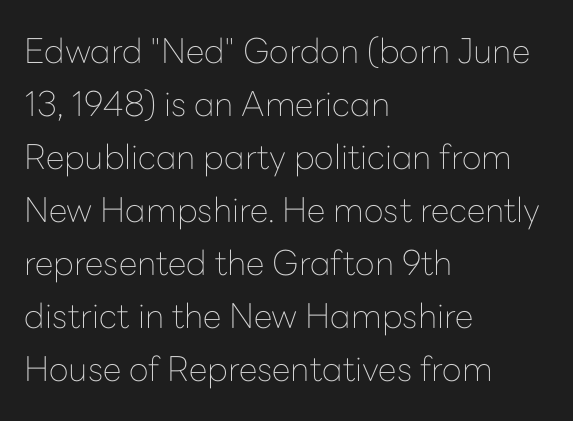
Q: Is the text bold? A: No.
Q: Is the text italic (slanted)? A: No, it is upright.
Q: Is the typeface a serif or a sans-serif typeface? A: Sans-serif.
Q: Is the text underlined? A: No.
Q: How is the paragraph aligned? A: Left-aligned.
Q: Is the spacing between letters normal or unusually wide? A: Normal.
Q: Is the spacing between lines tight, normal or loose? A: Normal.
Q: Width (condensed, normal, or wide)? A: Normal.
Q: Stroke contrast? A: Low.
Q: x-height? A: Medium.
Q: Monospaced? A: No.
